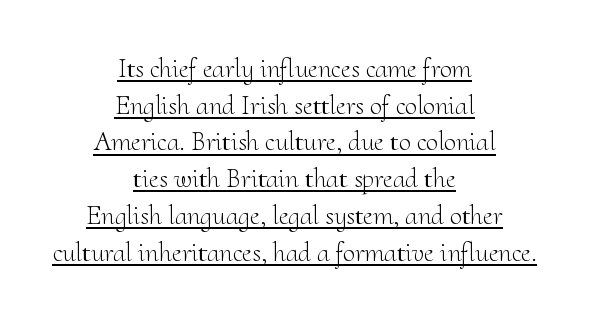
Q: Is the text bold? A: No.
Q: Is the text italic (slanted)? A: No, it is upright.
Q: Is the text underlined? A: Yes.
Q: How is the paragraph aligned? A: Centered.
Q: Is the spacing between letters normal or unusually wide? A: Normal.
Q: Is the spacing between lines tight, normal or loose? A: Normal.
